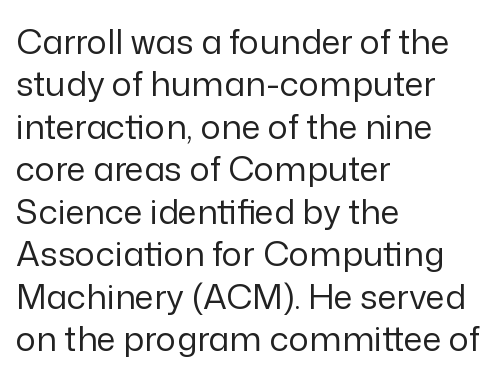
Looks like regular typesetting: each glyph gets only the width it needs. The designer went with a sans here, leaving each stem footless. In CSS terms this would be text-align: left. Check the space under the baseline: it is left empty. The specimen reads as upright at a glance.
